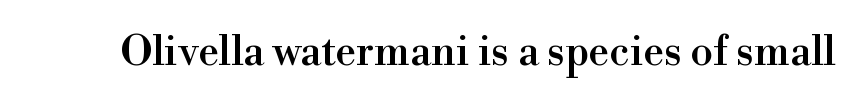
Each letter keeps its own natural width here, so spacing adapts to shape. Unlike italic type, these characters show no tilt at all. Check the space under the baseline: it is left empty. The line texture is even and compact thanks to regular tracking. Look at the bottom of the vertical strokes: they flare into serifs here.
